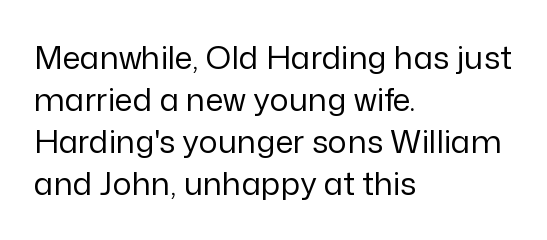
{"serif": "no", "italic": "no", "bold": "no", "weight": "regular", "width": "normal", "stroke_contrast": "low", "x_height": "medium", "monospaced": "no", "underline": "no", "align": "left", "line_spacing": "normal", "line_spacing_ratio": 1.31, "letter_spacing": "normal", "letter_spacing_em": 0.0, "glyph_px": 32}
